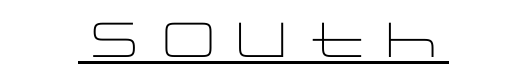
{"serif": "no", "italic": "no", "bold": "no", "weight": "light", "width": "wide", "stroke_contrast": "low", "x_height": "large", "monospaced": "no", "underline": "yes", "letter_spacing": "normal", "letter_spacing_em": 0.0, "glyph_px": 49}
